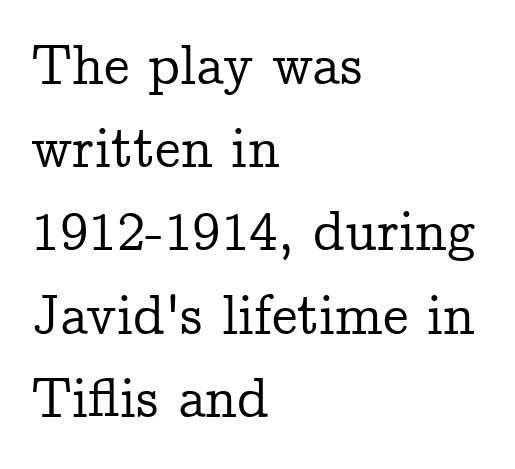
The image shows 57 px serif type, upright; set left-aligned, normal line spacing (1.46x), normal letter spacing, not underlined; low stroke contrast and a medium x-height.
